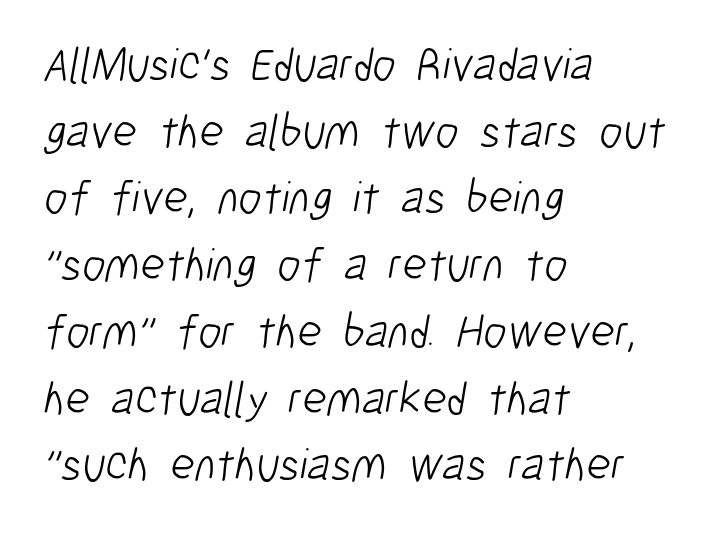
The image shows 47 px light, condensed sans-serif type; set left-aligned, normal line spacing (1.42x), normal letter spacing, not underlined; low stroke contrast and a medium x-height.
